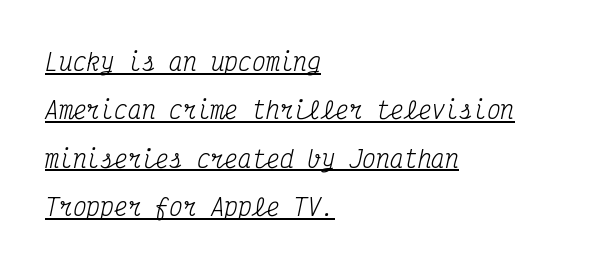
{"italic": "yes", "lean": "right", "slant_degrees": 12, "bold": "no", "underline": "yes", "align": "left", "line_spacing": "loose", "line_spacing_ratio": 2.1, "letter_spacing": "normal", "letter_spacing_em": 0.0, "glyph_px": 23}
